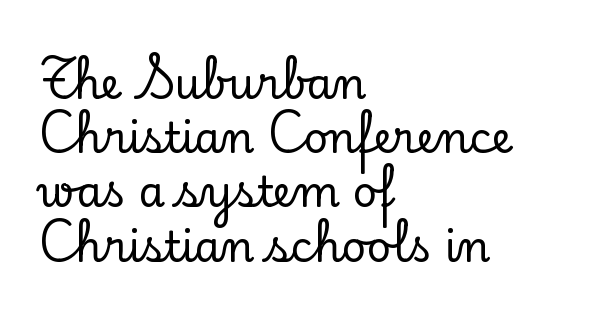
{"serif": "yes", "italic": "no", "width": "normal", "stroke_contrast": "low", "x_height": "small", "monospaced": "no", "underline": "no", "align": "left", "line_spacing": "normal", "line_spacing_ratio": 1.29, "letter_spacing": "normal", "letter_spacing_em": 0.0, "glyph_px": 42}
